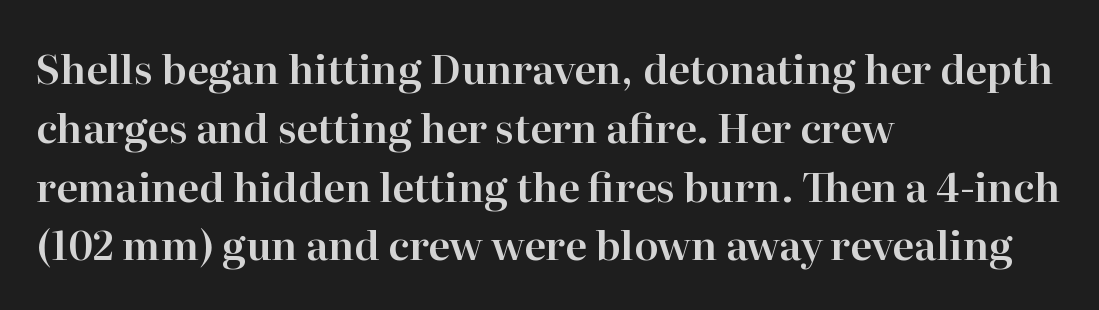
Q: Is the text italic (slanted)? A: No, it is upright.
Q: Is the typeface a serif or a sans-serif typeface? A: Serif.
Q: Is the text underlined? A: No.
Q: How is the paragraph aligned? A: Left-aligned.
Q: Is the spacing between letters normal or unusually wide? A: Normal.
Q: Is the spacing between lines tight, normal or loose? A: Normal.
Q: Width (condensed, normal, or wide)? A: Normal.
Q: Stroke contrast? A: High.
Q: x-height? A: Medium.
Q: Monospaced? A: No.
